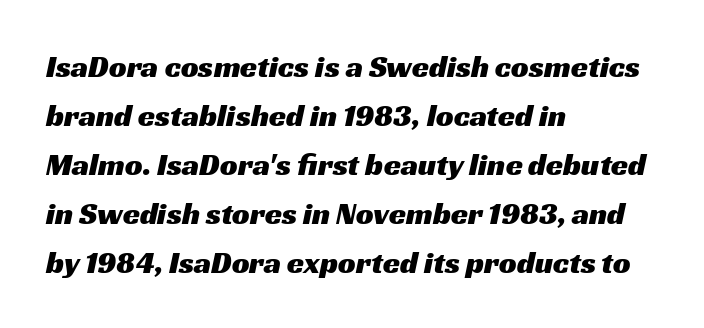
Q: Is the typeface a serif or a sans-serif typeface? A: Sans-serif.
Q: Is the text underlined? A: No.
Q: How is the paragraph aligned? A: Left-aligned.
Q: Is the spacing between letters normal or unusually wide? A: Normal.
Q: Is the spacing between lines tight, normal or loose? A: Normal.
Q: Width (condensed, normal, or wide)? A: Wide.
Q: Stroke contrast? A: Medium.
Q: x-height? A: Medium.
Q: Monospaced? A: No.
